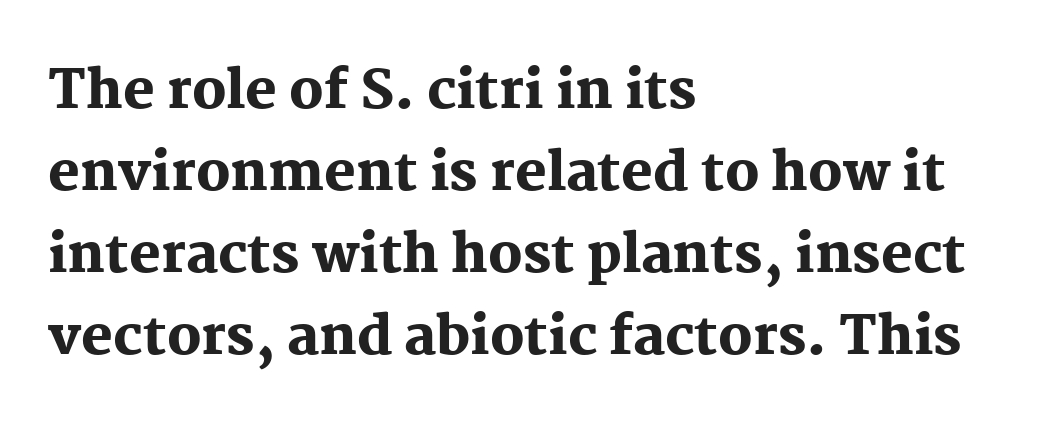
The image shows 53 px heavy serif type, upright; set left-aligned, normal line spacing (1.55x), normal letter spacing, not underlined; medium stroke contrast and a medium x-height.
